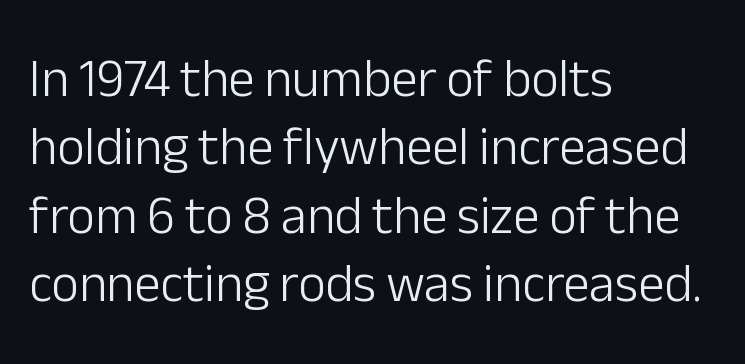
Q: Is the text bold? A: No.
Q: Is the text italic (slanted)? A: No, it is upright.
Q: Is the typeface a serif or a sans-serif typeface? A: Sans-serif.
Q: Is the text underlined? A: No.
Q: How is the paragraph aligned? A: Left-aligned.
Q: Is the spacing between letters normal or unusually wide? A: Normal.
Q: Is the spacing between lines tight, normal or loose? A: Normal.
Q: Width (condensed, normal, or wide)? A: Normal.
Q: Stroke contrast? A: Low.
Q: x-height? A: Medium.
Q: Monospaced? A: No.
